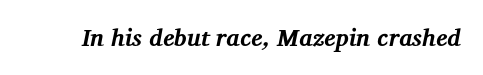
{"italic": "yes", "lean": "right", "slant_degrees": 12, "bold": "yes", "underline": "no", "letter_spacing": "normal", "letter_spacing_em": 0.0, "glyph_px": 24}
